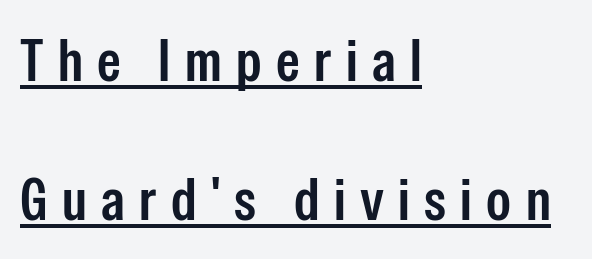
Where is the straight margin? On the left. Students, note that the glyphs here are deliberately spaced far apart. A baseline rule has been typeset under these characters. Posture: vertical.
